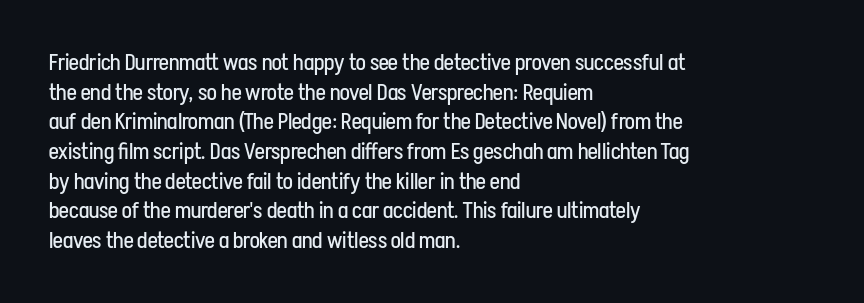
Q: Is the text bold? A: No.
Q: Is the text italic (slanted)? A: No, it is upright.
Q: Is the text underlined? A: No.
Q: How is the paragraph aligned? A: Left-aligned.
Q: Is the spacing between letters normal or unusually wide? A: Normal.
Q: Is the spacing between lines tight, normal or loose? A: Normal.
